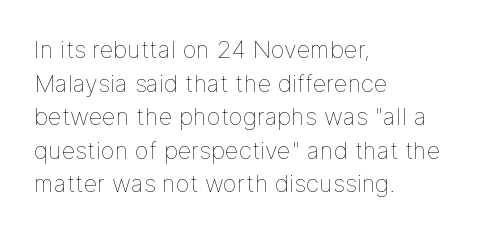
Q: Is the text bold? A: No.
Q: Is the text italic (slanted)? A: No, it is upright.
Q: Is the text underlined? A: No.
Q: How is the paragraph aligned? A: Left-aligned.
Q: Is the spacing between letters normal or unusually wide? A: Normal.
Q: Is the spacing between lines tight, normal or loose? A: Normal.
